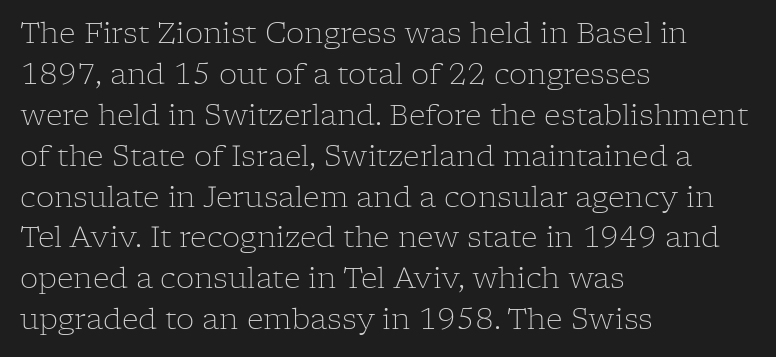
Q: Is the text bold? A: No.
Q: Is the text italic (slanted)? A: No, it is upright.
Q: Is the typeface a serif or a sans-serif typeface? A: Serif.
Q: Is the text underlined? A: No.
Q: How is the paragraph aligned? A: Left-aligned.
Q: Is the spacing between letters normal or unusually wide? A: Normal.
Q: Is the spacing between lines tight, normal or loose? A: Normal.
Q: Width (condensed, normal, or wide)? A: Normal.
Q: Stroke contrast? A: Low.
Q: x-height? A: Medium.
Q: Monospaced? A: No.
